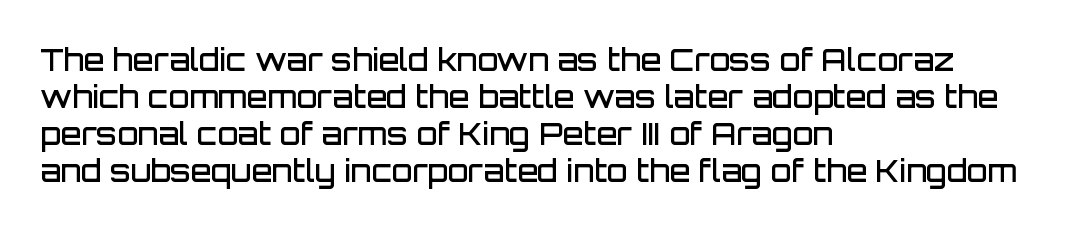
Slightly chunky letters — semibold, I'd say, not full bold. A typesetter would call this proportional, since set widths differ per character. The words here are not underlined. No italicization has been applied; the sample stays upright.
